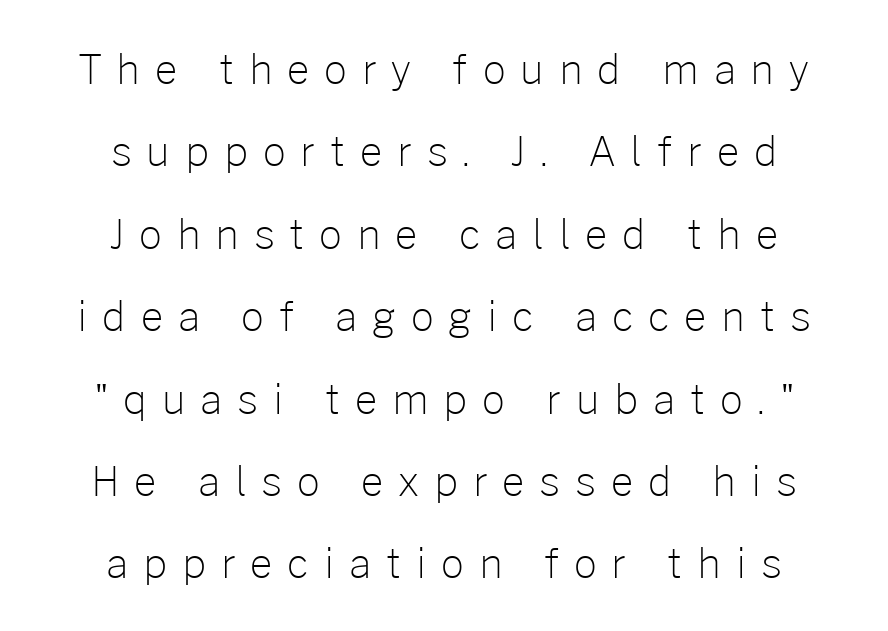
Q: Is the text bold? A: No.
Q: Is the text italic (slanted)? A: No, it is upright.
Q: Is the typeface a serif or a sans-serif typeface? A: Sans-serif.
Q: Is the text underlined? A: No.
Q: How is the paragraph aligned? A: Centered.
Q: Is the spacing between letters normal or unusually wide? A: Unusually wide.
Q: Is the spacing between lines tight, normal or loose? A: Loose.
Q: Width (condensed, normal, or wide)? A: Normal.
Q: Stroke contrast? A: Low.
Q: x-height? A: Medium.
Q: Monospaced? A: No.
